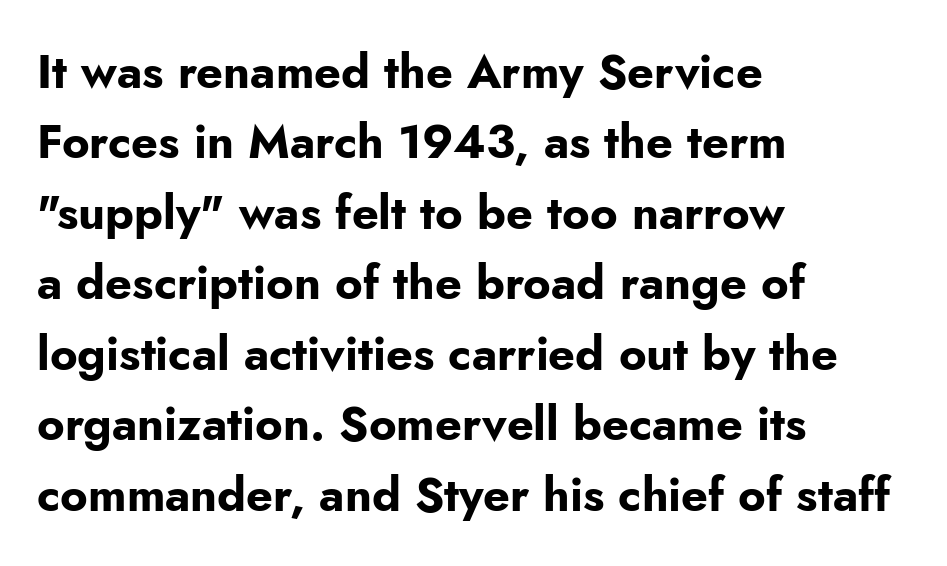
Q: Is the text bold? A: Yes.
Q: Is the text italic (slanted)? A: No, it is upright.
Q: Is the typeface a serif or a sans-serif typeface? A: Sans-serif.
Q: Is the text underlined? A: No.
Q: How is the paragraph aligned? A: Left-aligned.
Q: Is the spacing between letters normal or unusually wide? A: Normal.
Q: Is the spacing between lines tight, normal or loose? A: Normal.
Q: Width (condensed, normal, or wide)? A: Normal.
Q: Stroke contrast? A: Low.
Q: x-height? A: Small.
Q: Monospaced? A: No.
